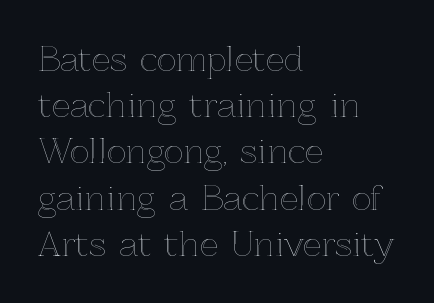
Q: Is the text italic (slanted)? A: No, it is upright.
Q: Is the text underlined? A: No.
Q: How is the paragraph aligned? A: Left-aligned.
Q: Is the spacing between letters normal or unusually wide? A: Normal.
Q: Is the spacing between lines tight, normal or loose? A: Normal.
Q: Width (condensed, normal, or wide)? A: Normal.
Q: x-height? A: Medium.
Q: Monospaced? A: No.
